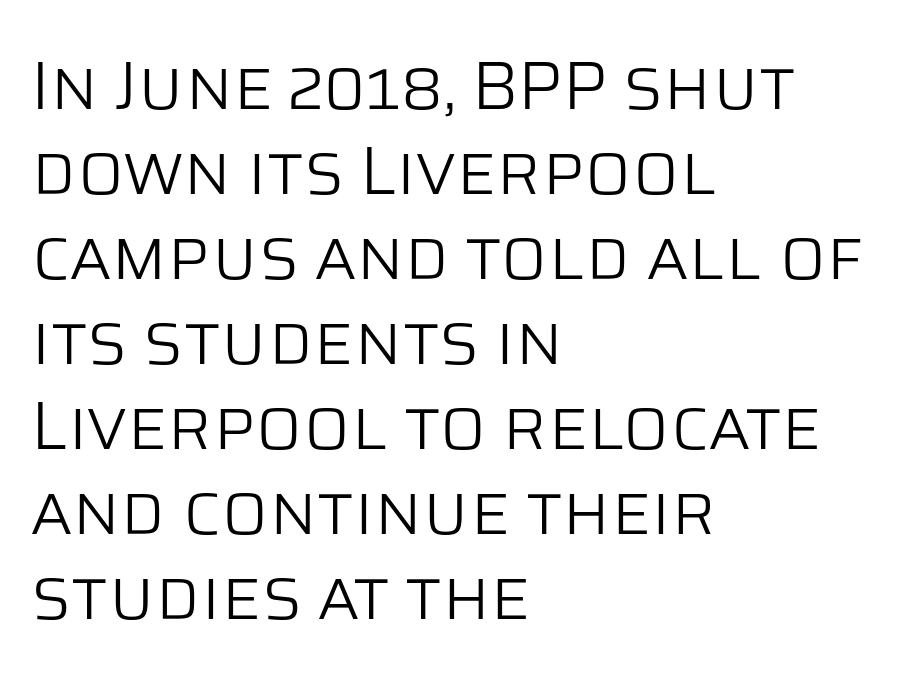
The image shows 68 px light sans-serif type, upright; set left-aligned, normal line spacing (1.25x), normal letter spacing, not underlined; low stroke contrast and a large x-height.
